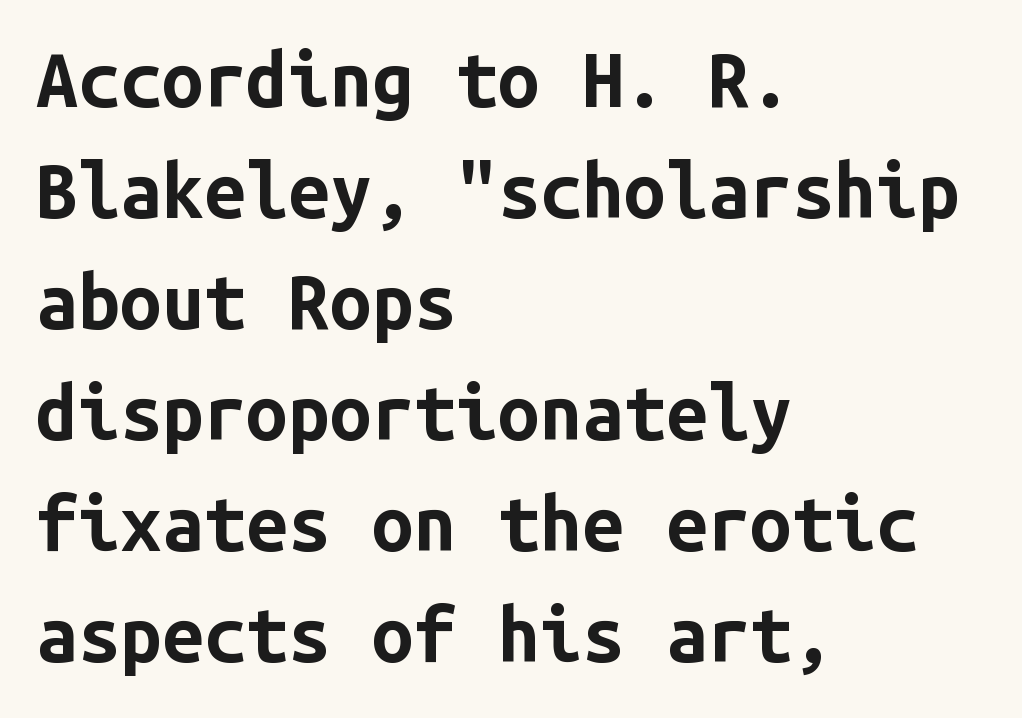
{"serif": "no", "italic": "no", "bold": "yes", "weight": "bold", "width": "normal", "stroke_contrast": "low", "x_height": "medium", "monospaced": "yes", "underline": "no", "align": "left", "line_spacing": "normal", "line_spacing_ratio": 1.48, "letter_spacing": "normal", "letter_spacing_em": 0.0, "glyph_px": 75}
